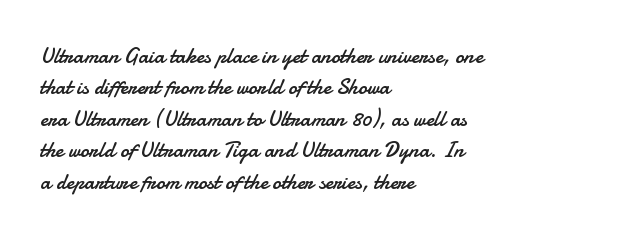
Q: Is the text bold? A: No.
Q: Is the text italic (slanted)? A: Yes.
Q: Is the text underlined? A: No.
Q: How is the paragraph aligned? A: Left-aligned.
Q: Is the spacing between letters normal or unusually wide? A: Normal.
Q: Is the spacing between lines tight, normal or loose? A: Normal.
